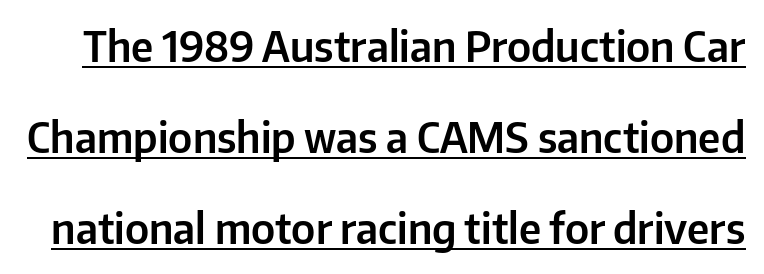
Does the leading feel generous? Absolutely, it's lavish. Do the characters align in a grid? No, the font is proportional. The rendering uses the underline text-decoration. The letters sit at their default tracking, neither squeezed nor spread. Regarding serifs, this sample does without them.
